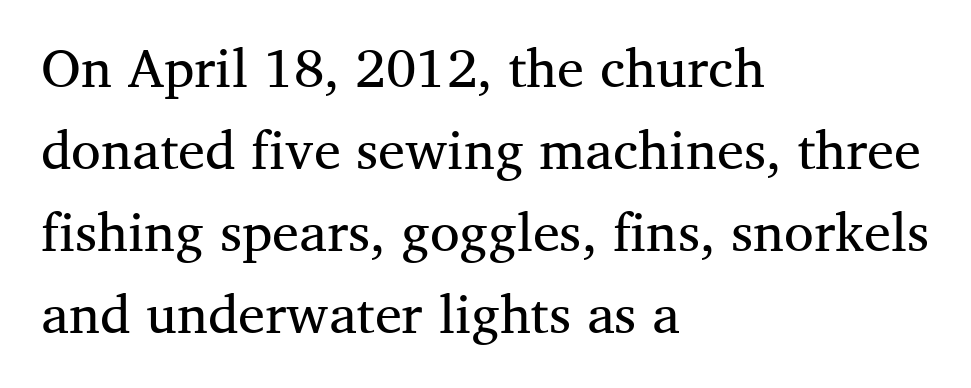
{"serif": "yes", "italic": "no", "bold": "no", "weight": "regular", "width": "normal", "stroke_contrast": "medium", "x_height": "medium", "monospaced": "no", "underline": "no", "align": "left", "line_spacing": "normal", "line_spacing_ratio": 1.52, "letter_spacing": "normal", "letter_spacing_em": 0.0, "glyph_px": 54}
